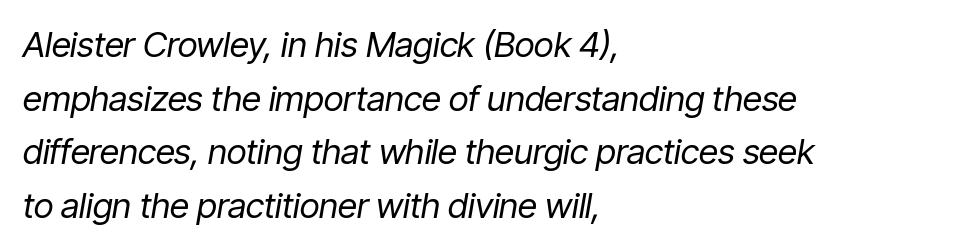
The image shows 35 px regular-weight, condensed type, italic (leaning right); set left-aligned, normal line spacing (1.53x), normal letter spacing, not underlined; low stroke contrast and a medium x-height.
